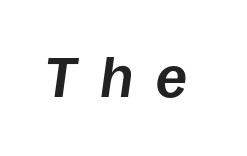
{"italic": "yes", "lean": "right", "slant_degrees": 8, "bold": "yes", "weight": "bold", "width": "normal", "stroke_contrast": "low", "x_height": "large", "monospaced": "no", "underline": "no", "letter_spacing": "wide", "letter_spacing_em": 0.42, "glyph_px": 56}
